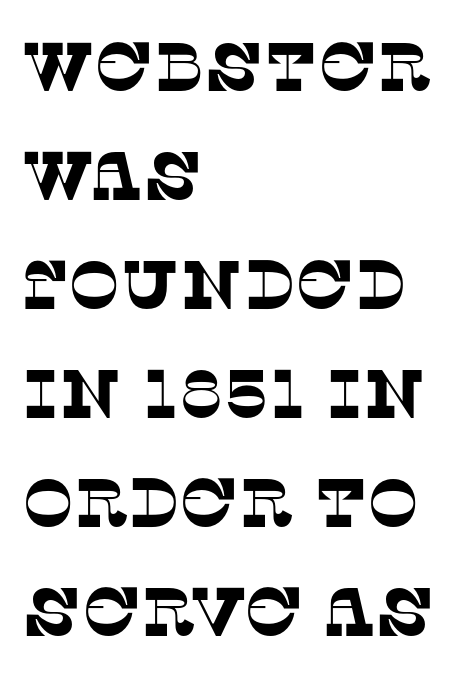
{"serif": "yes", "width": "normal", "stroke_contrast": "low", "x_height": "large", "monospaced": "no", "underline": "no", "align": "left", "line_spacing": "normal", "line_spacing_ratio": 1.58, "letter_spacing": "normal", "letter_spacing_em": 0.0, "glyph_px": 69}
